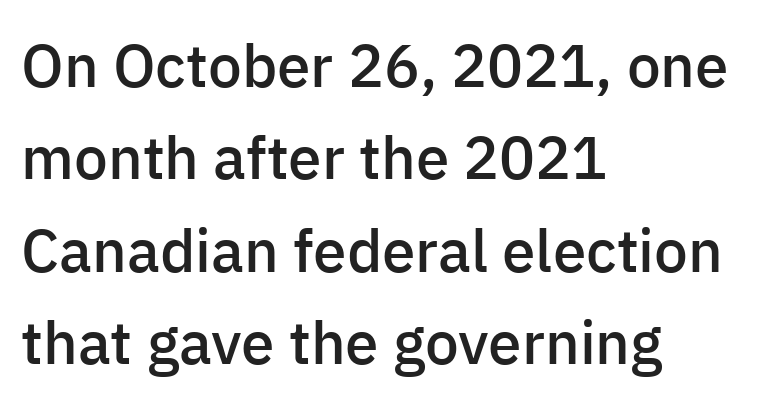
The image shows 60 px semibold sans-serif type, upright; set left-aligned, normal line spacing (1.54x), normal letter spacing, not underlined; low stroke contrast and a medium x-height.
